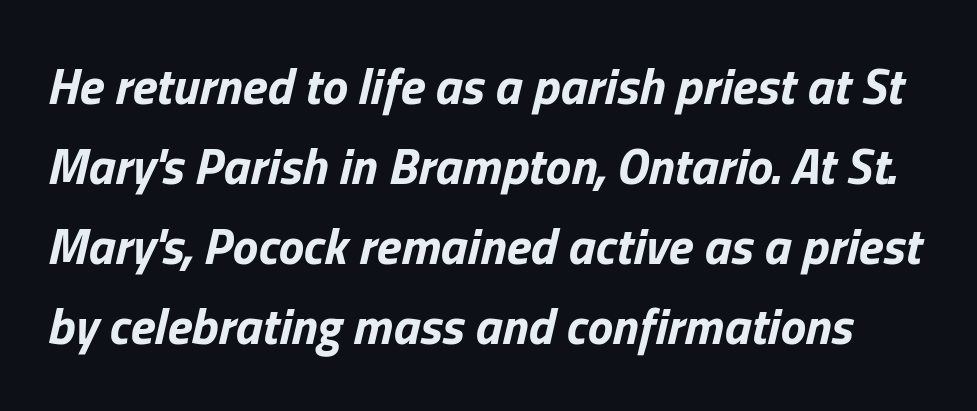
The image shows 51 px bold type, italic (leaning right); set normal line spacing (1.57x), normal letter spacing, not underlined; low stroke contrast and a medium x-height.
